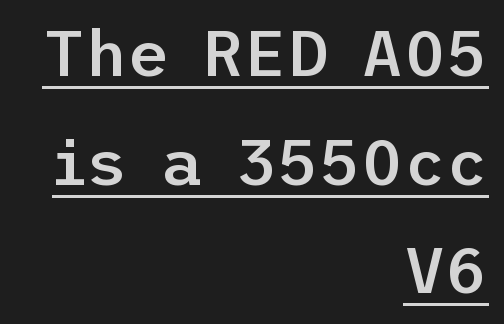
Each line ends at the same right margin while the left side varies. Does the type have serifs? No, each stem ends abruptly. On the weight axis this lands at semibold, roughly 600. Evenly set lines give the paragraph a standard silhouette. The passage shown has conventional tracking throughout.
